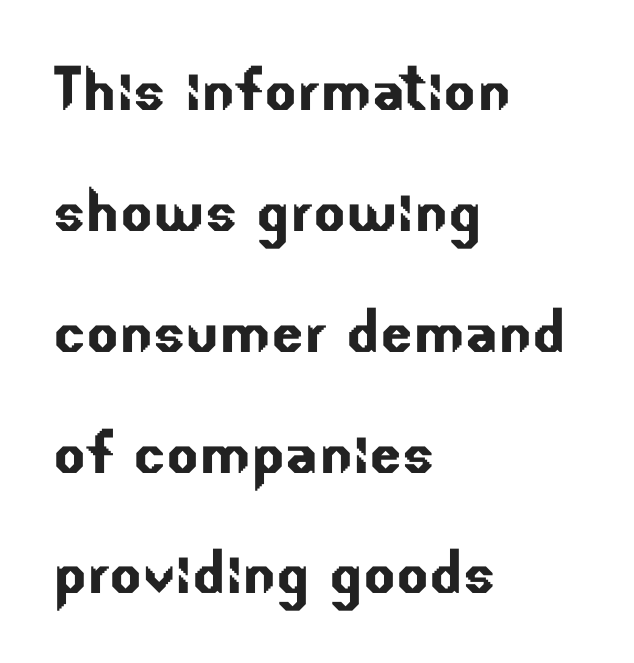
The image shows 76 px sans-serif type; set left-aligned, normal line spacing (1.59x), normal letter spacing, not underlined; low stroke contrast and a small x-height.
